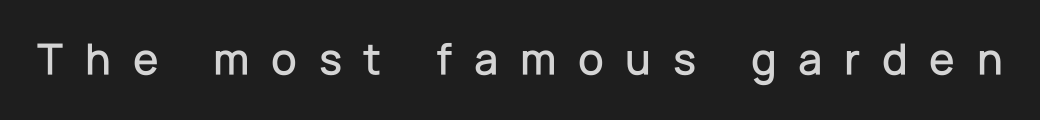
No word sits above an underline. Typographically, this falls in the sans-serif category. Spacing verdict: proportional, widths tailored to each character. The gaps between neighbouring characters are conspicuously large.
